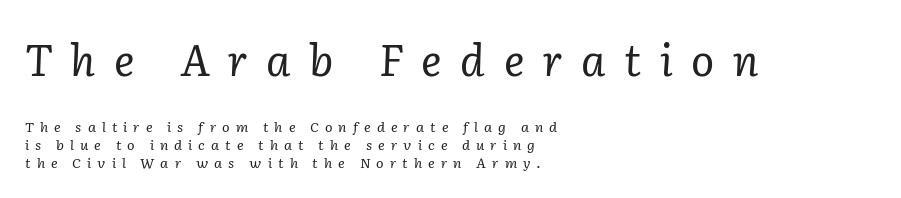
{"serif": "yes", "italic": "yes", "lean": "right", "slant_degrees": 2, "bold": "no", "weight": "regular", "width": "normal", "stroke_contrast": "low", "x_height": "medium", "monospaced": "no", "underline": "no", "align": "left", "line_spacing": "normal", "line_spacing_ratio": 1.29, "letter_spacing": "wide", "letter_spacing_em": 0.43, "larger_block": "first", "size_ratio": 3.07, "glyph_px": 43}
